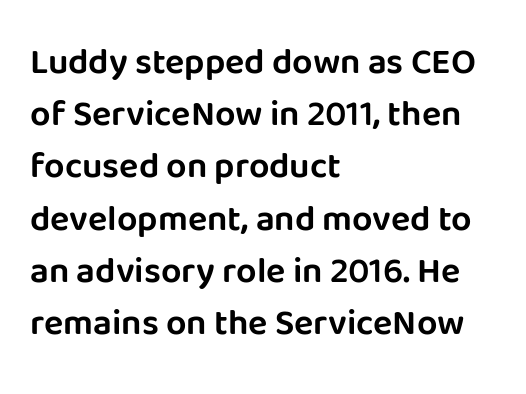
The lettering holds an erect, upright posture throughout. A clean baseline with only descenders dipping below it. Compared with typical paragraphs, the rows here are spaced about the same. No extra tracking has been applied to these lines. The rag falls on the right side of this text block.
